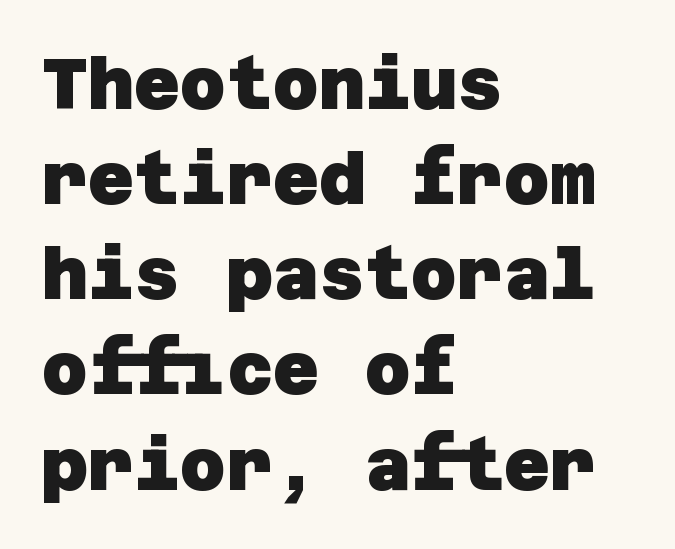
The image shows 71 px heavy sans-serif type; set left-aligned, normal line spacing (1.34x), normal letter spacing, not underlined; low stroke contrast and a large x-height.
